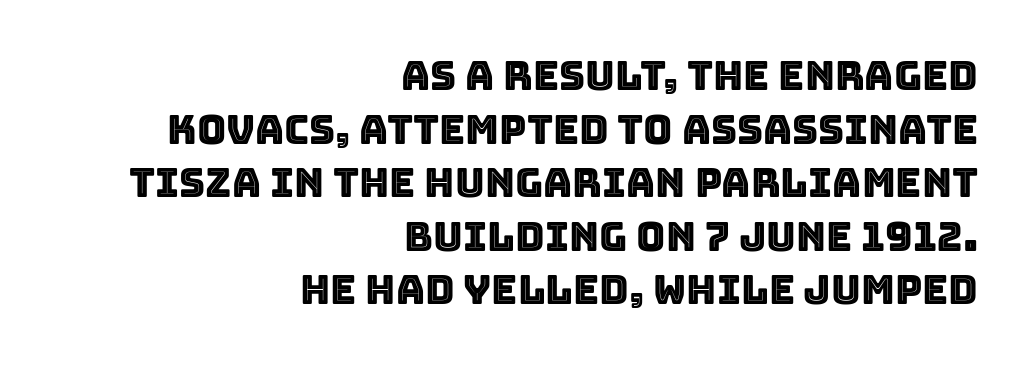
The image shows 40 px text type, upright; set right-aligned, normal line spacing (1.34x), normal letter spacing, not underlined; a large x-height.
